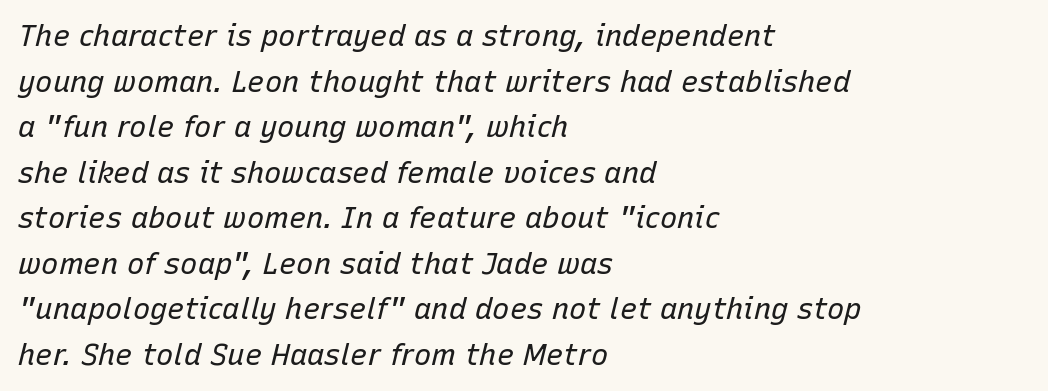
Q: Is the text bold? A: No.
Q: Is the text italic (slanted)? A: Yes, it leans right by about 15 degrees.
Q: Is the text underlined? A: No.
Q: How is the paragraph aligned? A: Left-aligned.
Q: Is the spacing between letters normal or unusually wide? A: Normal.
Q: Is the spacing between lines tight, normal or loose? A: Normal.
Q: Width (condensed, normal, or wide)? A: Normal.
Q: Stroke contrast? A: Low.
Q: x-height? A: Medium.
Q: Monospaced? A: No.
